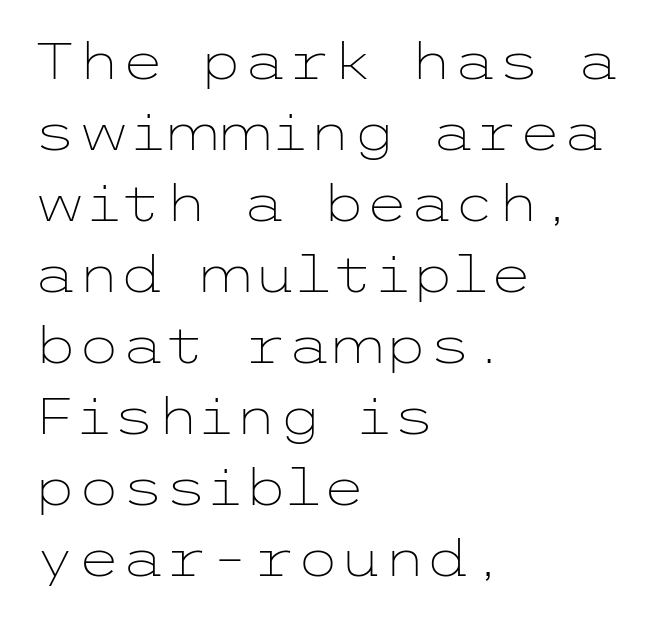
The image shows 50 px light, wide sans-serif type, upright; set left-aligned, normal line spacing (1.42x), normal letter spacing, not underlined; low stroke contrast and a medium x-height.
